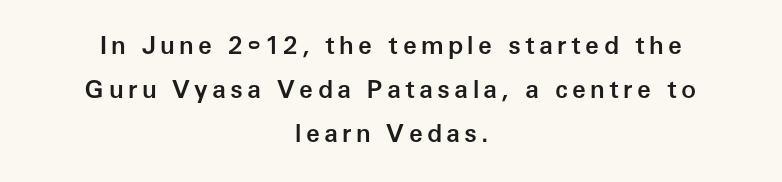
Does the lettering tilt? It doesn't — this is upright. Line starts and ends both wander, symmetrically. I'd describe the lettering as semibold — firm but not a full bold. The foot of each line stays bare and open.
